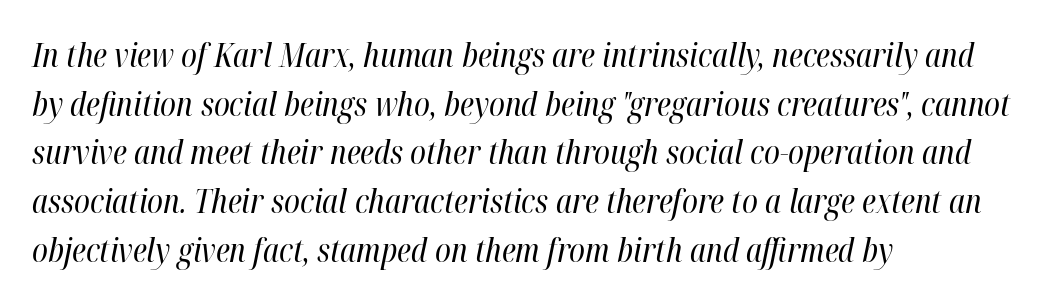
Regarding leading, the lines here are spaced in the standard way. Proportional: the letters do not fall into vertical columns. Each row of text sits above clean, open space. Look at the tracking — it's just the regular setting, nothing added.
